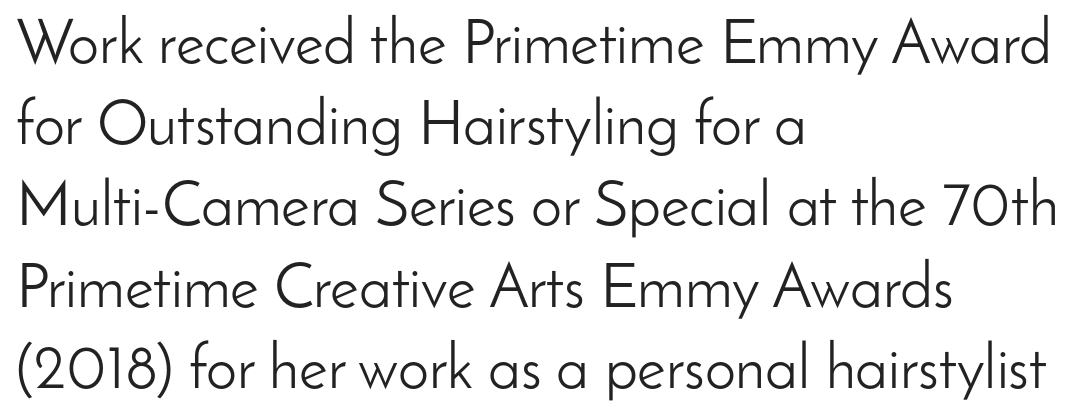
The image shows 62 px light sans-serif type, upright; set left-aligned, normal line spacing (1.31x), normal letter spacing, not underlined; low stroke contrast and a small x-height.
